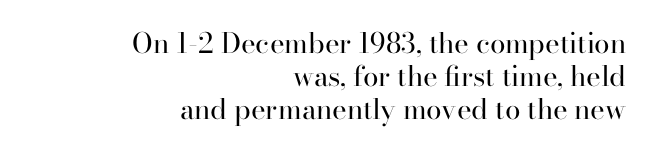
{"serif": "yes", "italic": "no", "bold": "no", "weight": "regular", "width": "normal", "stroke_contrast": "high", "x_height": "small", "monospaced": "no", "underline": "no", "align": "right", "line_spacing_ratio": 1.17, "letter_spacing": "normal", "letter_spacing_em": 0.0, "glyph_px": 28}
